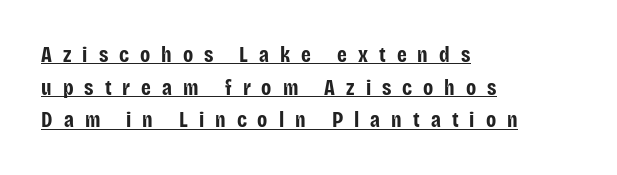
{"italic": "no", "bold": "yes", "underline": "yes", "align": "left", "line_spacing": "normal", "line_spacing_ratio": 1.48, "letter_spacing": "wide", "letter_spacing_em": 0.5, "glyph_px": 22}
